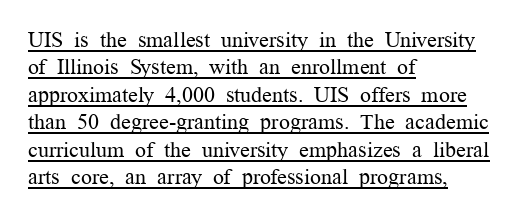
{"italic": "no", "bold": "no", "underline": "yes", "align": "left", "line_spacing": "normal", "line_spacing_ratio": 1.25, "letter_spacing": "normal", "letter_spacing_em": 0.0, "glyph_px": 22}
